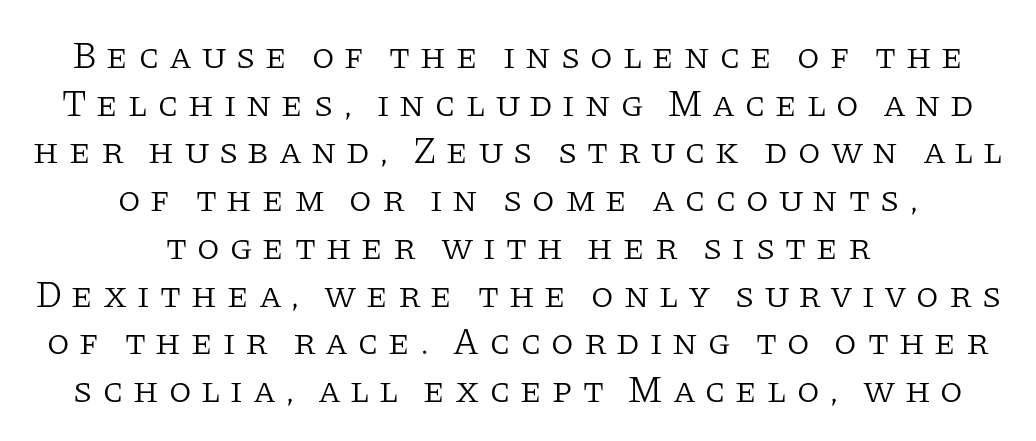
Q: Is the text bold? A: No.
Q: Is the text italic (slanted)? A: No, it is upright.
Q: Is the typeface a serif or a sans-serif typeface? A: Serif.
Q: Is the text underlined? A: No.
Q: How is the paragraph aligned? A: Centered.
Q: Is the spacing between letters normal or unusually wide? A: Unusually wide.
Q: Is the spacing between lines tight, normal or loose? A: Normal.
Q: Width (condensed, normal, or wide)? A: Normal.
Q: Stroke contrast? A: Low.
Q: x-height? A: Large.
Q: Monospaced? A: No.
